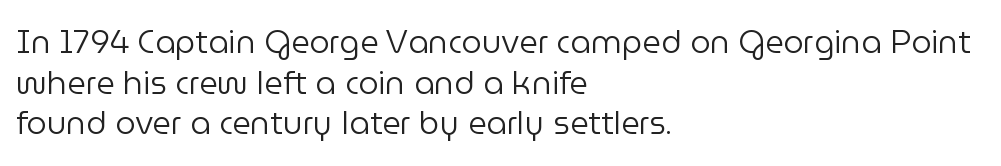
{"serif": "no", "italic": "no", "bold": "no", "weight": "regular", "width": "normal", "stroke_contrast": "low", "x_height": "medium", "monospaced": "no", "underline": "no", "align": "left", "line_spacing": "normal", "line_spacing_ratio": 1.27, "letter_spacing": "normal", "letter_spacing_em": 0.0, "glyph_px": 32}
